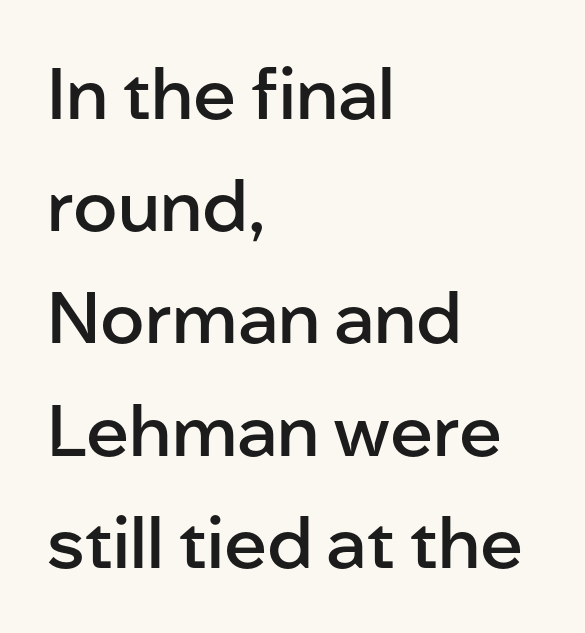
The image shows 71 px semibold sans-serif type, upright; set left-aligned, normal line spacing (1.58x), normal letter spacing, not underlined; low stroke contrast and a medium x-height.
